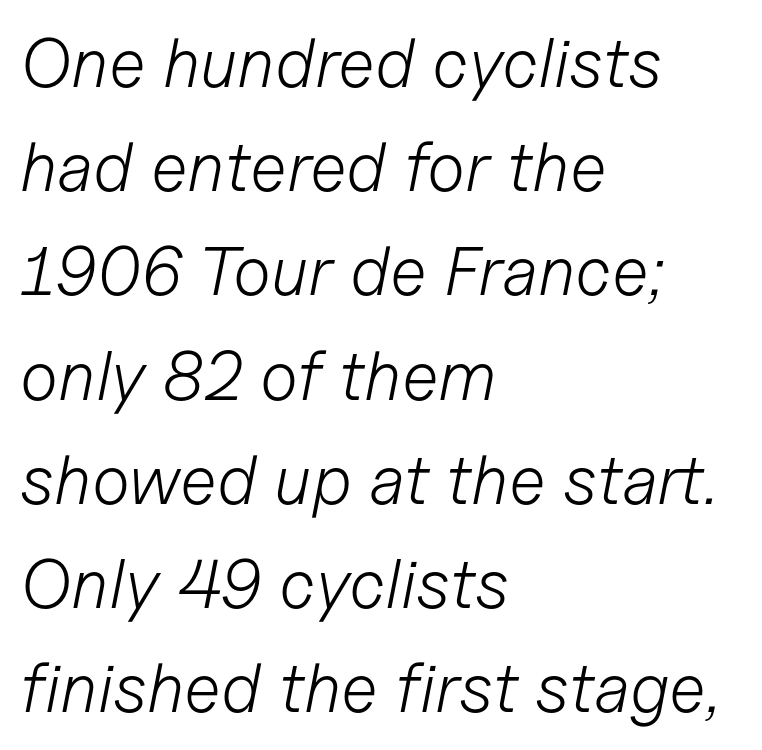
Q: Is the text bold? A: No.
Q: Is the text italic (slanted)? A: Yes, it leans right by about 11 degrees.
Q: Is the text underlined? A: No.
Q: How is the paragraph aligned? A: Left-aligned.
Q: Is the spacing between letters normal or unusually wide? A: Normal.
Q: Is the spacing between lines tight, normal or loose? A: Normal.
Q: Width (condensed, normal, or wide)? A: Normal.
Q: Stroke contrast? A: Low.
Q: x-height? A: Medium.
Q: Monospaced? A: No.
